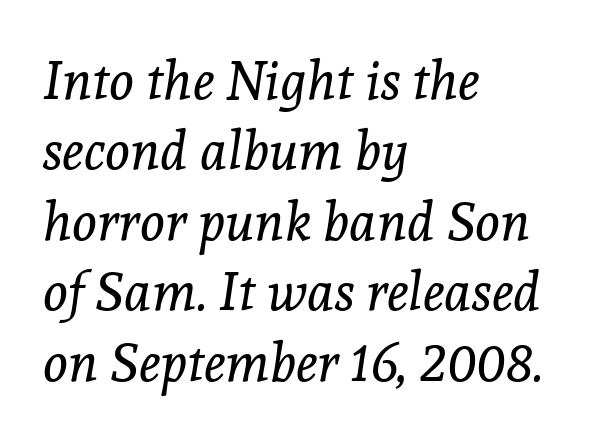
Q: Is the text bold? A: No.
Q: Is the text italic (slanted)? A: Yes, it leans right by about 8 degrees.
Q: Is the typeface a serif or a sans-serif typeface? A: Serif.
Q: Is the text underlined? A: No.
Q: How is the paragraph aligned? A: Left-aligned.
Q: Is the spacing between letters normal or unusually wide? A: Normal.
Q: Is the spacing between lines tight, normal or loose? A: Normal.
Q: Width (condensed, normal, or wide)? A: Normal.
Q: x-height? A: Medium.
Q: Monospaced? A: No.
